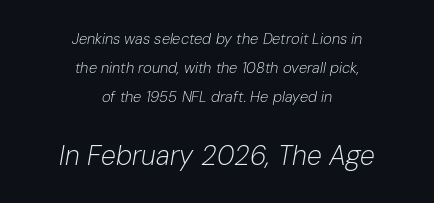
Caption: face not bold, strokes unweighted. Honestly, the rows look like they've been pulled way apart. Here the glyphs are tracked normally, forming tight word shapes. Compare the two chunks: the lower has the greater cap height.
